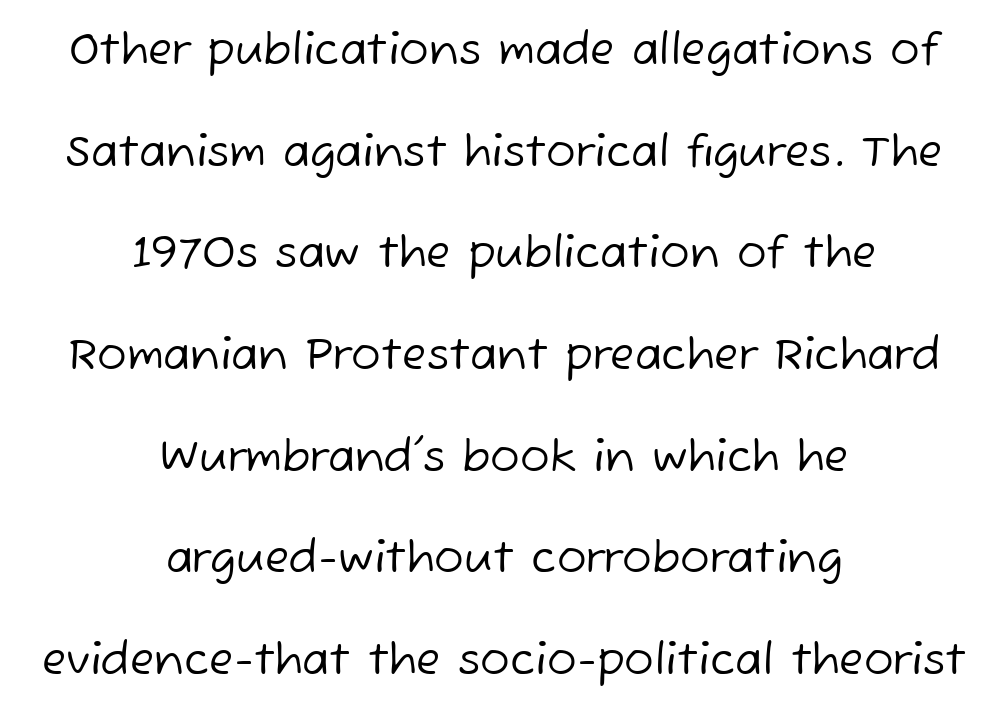
{"serif": "no", "bold": "no", "weight": "regular", "width": "normal", "stroke_contrast": "low", "x_height": "medium", "monospaced": "no", "underline": "no", "align": "center", "line_spacing": "loose", "line_spacing_ratio": 2.31, "letter_spacing": "normal", "letter_spacing_em": 0.0, "glyph_px": 44}
